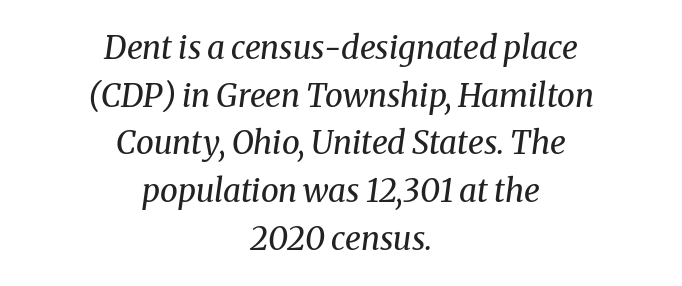
Think standard paragraph weight, or any step lighter than that. Descender tails drop into unmarked territory. The compositor balanced each line on the midline. These lines sit exactly where default settings would place them. Every character sits at an angle, as italics do. Regarding serifs, this sample has them.
